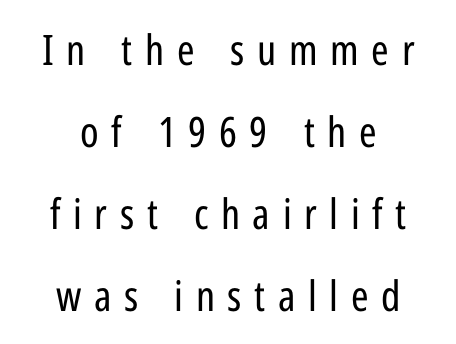
{"serif": "no", "italic": "no", "bold": "no", "weight": "regular", "width": "condensed", "stroke_contrast": "low", "x_height": "medium", "monospaced": "no", "underline": "no", "align": "center", "line_spacing": "loose", "line_spacing_ratio": 1.95, "letter_spacing": "wide", "letter_spacing_em": 0.3, "glyph_px": 42}
